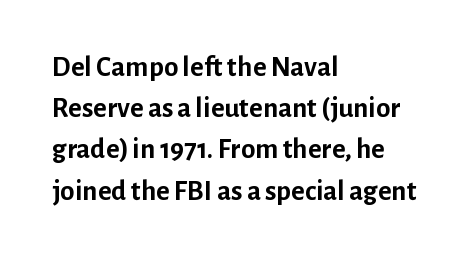
{"serif": "no", "italic": "no", "bold": "yes", "weight": "semibold", "width": "normal", "stroke_contrast": "low", "x_height": "medium", "monospaced": "no", "underline": "no", "align": "left", "line_spacing": "normal", "line_spacing_ratio": 1.42, "letter_spacing": "normal", "letter_spacing_em": 0.0, "glyph_px": 29}
